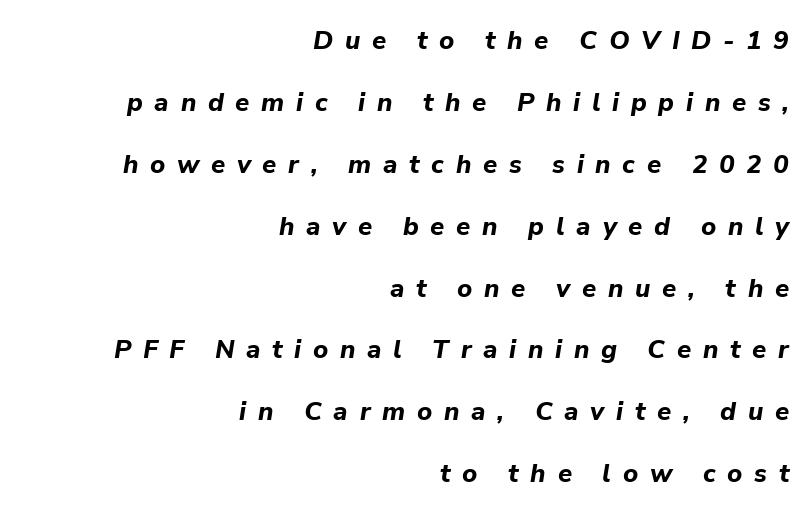
{"italic": "yes", "lean": "right", "slant_degrees": 9, "bold": "yes", "underline": "no", "align": "right", "line_spacing": "loose", "line_spacing_ratio": 2.38, "letter_spacing": "wide", "letter_spacing_em": 0.45, "glyph_px": 26}
